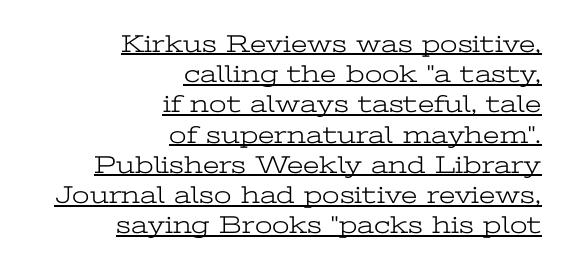
Emphasis is given by a line drawn under the lettering. The rendering keeps characters at their native spacing. Which margin do the lines hug? The right one — the left edge is uneven. Vertical strokes here are truly vertical. The letterforms sit at book weight or below.
